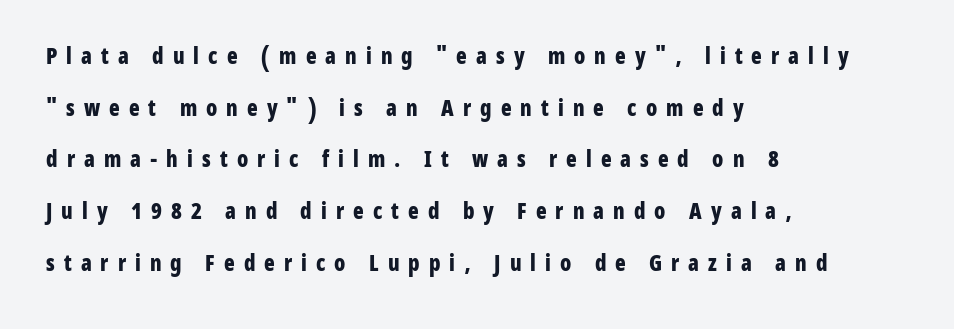
{"italic": "no", "bold": "yes", "underline": "no", "align": "left", "line_spacing": "loose", "line_spacing_ratio": 2.35, "letter_spacing": "wide", "letter_spacing_em": 0.41, "glyph_px": 22}
